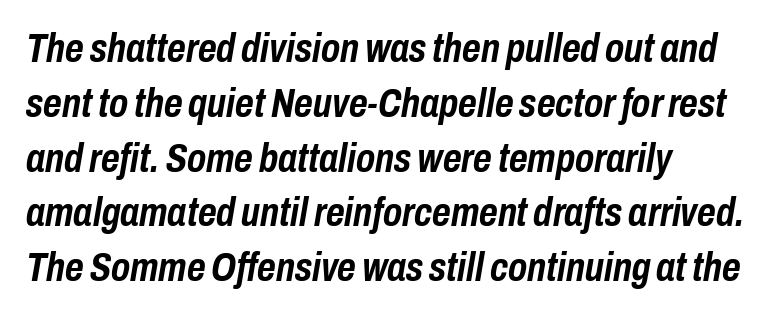
{"italic": "yes", "lean": "right", "slant_degrees": 10, "bold": "yes", "weight": "semibold", "width": "condensed", "stroke_contrast": "low", "x_height": "medium", "monospaced": "no", "underline": "no", "align": "left", "line_spacing": "normal", "line_spacing_ratio": 1.37, "letter_spacing": "normal", "letter_spacing_em": 0.0, "glyph_px": 40}
